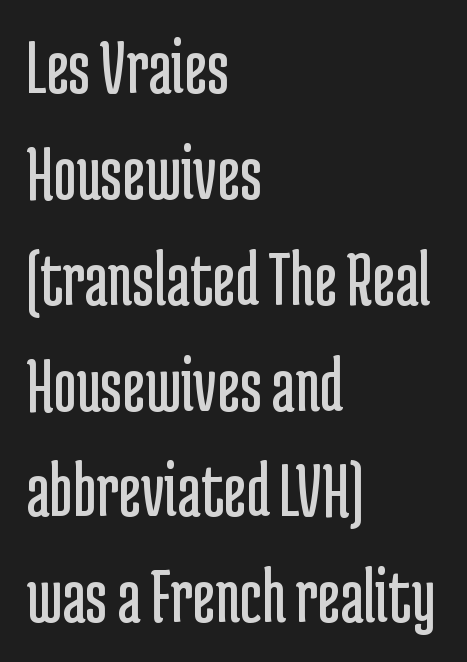
Proportional: the letters do not fall into vertical columns. The lines in this sample share a left origin and differ only in where they stop. Leading: standard. Stroke mass is kept to a normal reading level or below. This sample uses plain, unmodified letter spacing. The glyphs are unaccompanied by any horizontal stroke below them.
